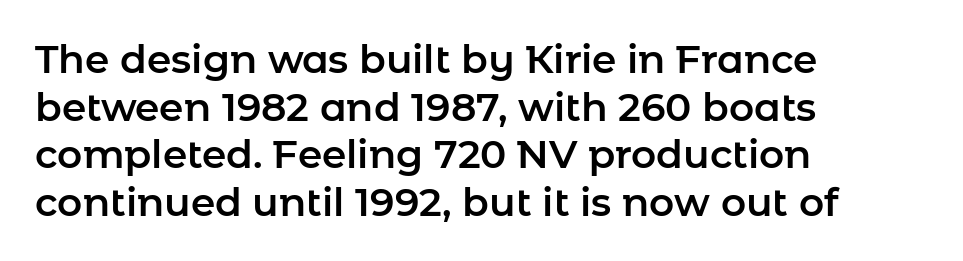
Words appear dense and cohesive because spacing is normal. Rule under the text: the space is simply empty. A typesetter would label this face a sans. Characters remain perfectly vertical along every line. The letters advance in unequal steps, a hallmark of proportional type. The lines are quadded left.
